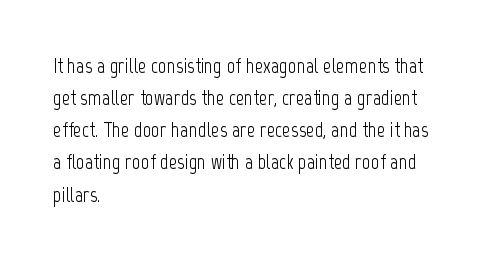
{"italic": "no", "bold": "no", "underline": "no", "align": "left", "line_spacing": "normal", "line_spacing_ratio": 1.53, "letter_spacing": "normal", "letter_spacing_em": 0.0, "glyph_px": 21}
